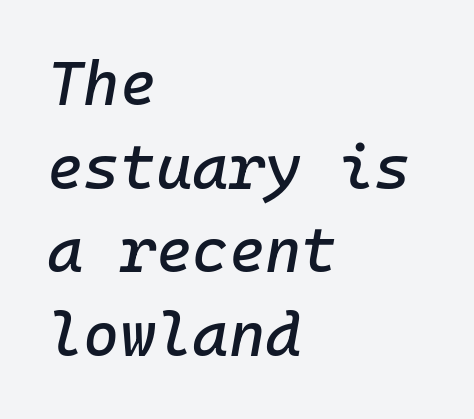
{"italic": "yes", "lean": "right", "slant_degrees": 10, "width": "normal", "stroke_contrast": "low", "x_height": "medium", "underline": "no", "align": "left", "line_spacing": "normal", "line_spacing_ratio": 1.35, "letter_spacing": "normal", "letter_spacing_em": 0.0, "glyph_px": 62}
